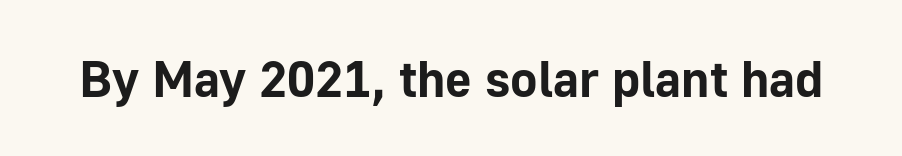
{"serif": "no", "italic": "no", "bold": "yes", "weight": "bold", "width": "normal", "stroke_contrast": "low", "x_height": "medium", "monospaced": "no", "underline": "no", "letter_spacing": "normal", "letter_spacing_em": 0.0, "glyph_px": 51}
